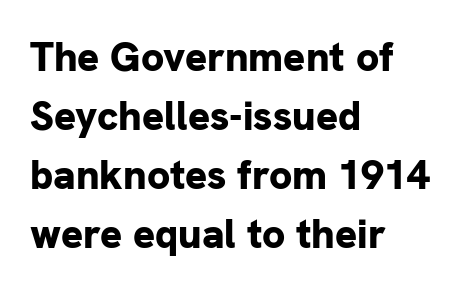
{"serif": "no", "italic": "no", "bold": "yes", "weight": "bold", "width": "normal", "stroke_contrast": "low", "x_height": "medium", "monospaced": "no", "underline": "no", "align": "left", "line_spacing": "normal", "line_spacing_ratio": 1.44, "letter_spacing": "normal", "letter_spacing_em": 0.0, "glyph_px": 41}
